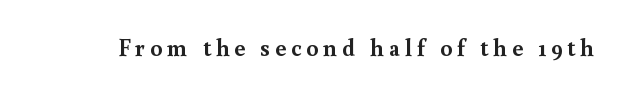
{"italic": "no", "bold": "yes", "underline": "no", "letter_spacing": "wide", "letter_spacing_em": 0.21, "glyph_px": 24}
